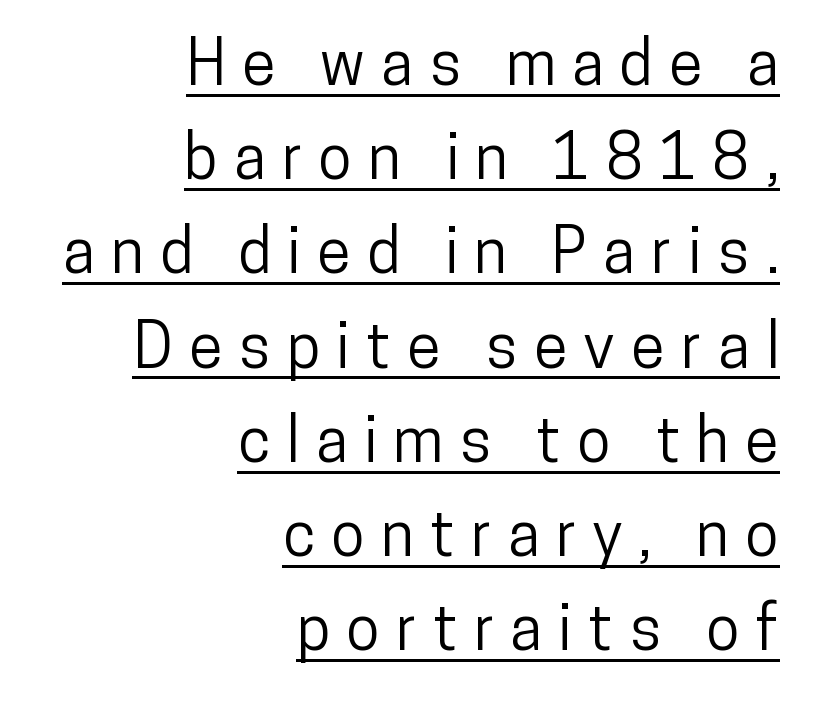
Alignment: flush right. The face used here is a sans, in the tradition of grotesques and geometrics. Think of a printed novel: that variable character pitch is what you see here. What stands out about the letter spacing? Its width — letters are far apart.
